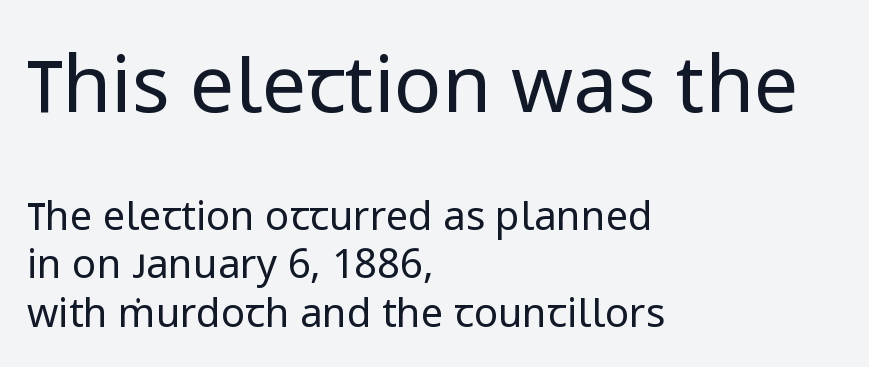
{"serif": "no", "italic": "no", "bold": "no", "weight": "regular", "width": "normal", "stroke_contrast": "low", "x_height": "medium", "monospaced": "no", "underline": "no", "align": "left", "line_spacing_ratio": 1.22, "letter_spacing": "normal", "letter_spacing_em": 0.0, "larger_block": "first", "size_ratio": 1.98, "glyph_px": 79}
